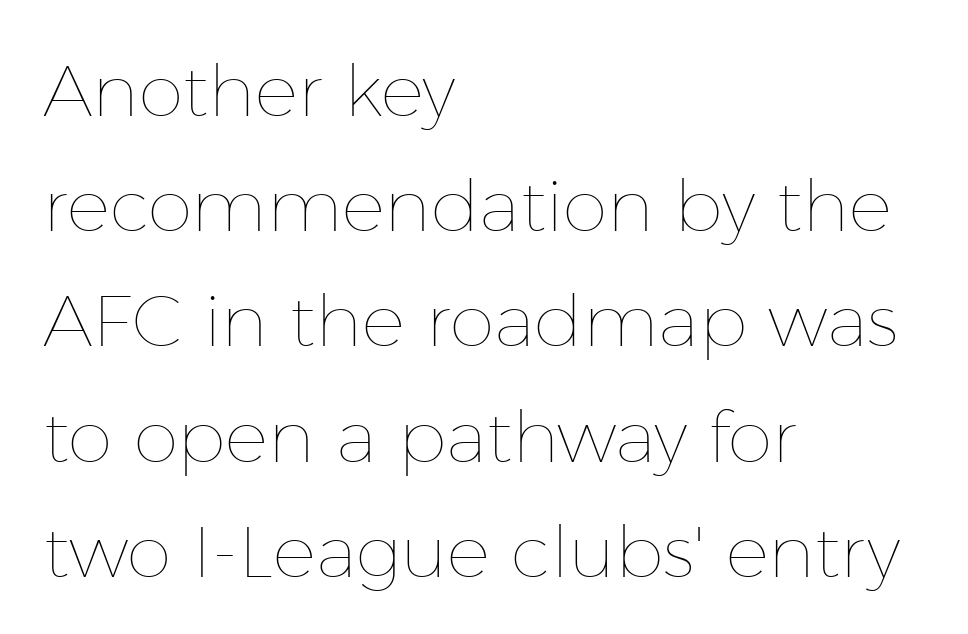
The image shows 72 px thin type, upright; set left-aligned, normal line spacing (1.6x), normal letter spacing, not underlined; low stroke contrast and a medium x-height.
